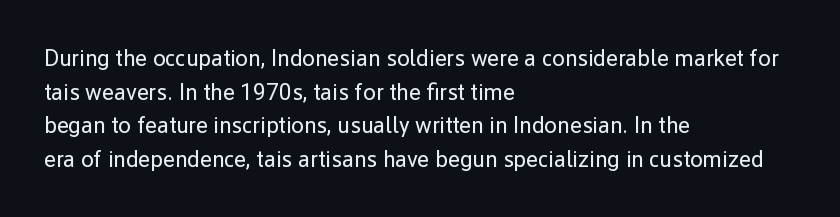
Q: Is the text bold? A: No.
Q: Is the text italic (slanted)? A: No, it is upright.
Q: Is the text underlined? A: No.
Q: How is the paragraph aligned? A: Left-aligned.
Q: Is the spacing between letters normal or unusually wide? A: Normal.
Q: Is the spacing between lines tight, normal or loose? A: Normal.
